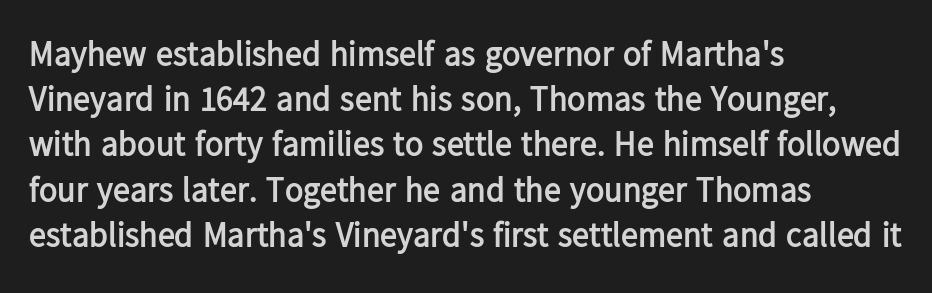
Underlining? Definitely not there. Posture: vertical. In terms of letterform style, serifs are entirely absent. In CSS terms this would be text-align: left.
